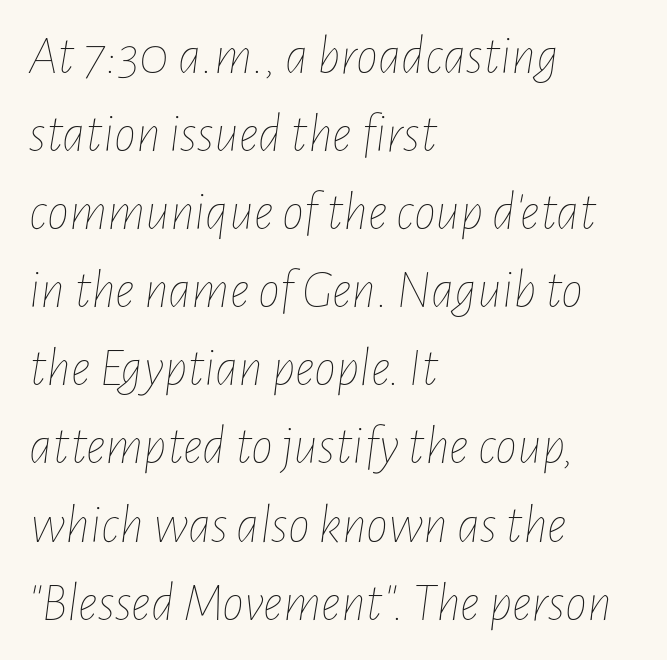
The weight would be labelled regular, book, light, or lighter still. Horizontal bands of white between lines are of average thickness. The paragraph has a hard left edge and a soft right edge. Underlining? Definitely not there. The face used here is proportionally spaced, like ordinary book or web type. Students, note that the glyphs here touch the page at normal intervals.
